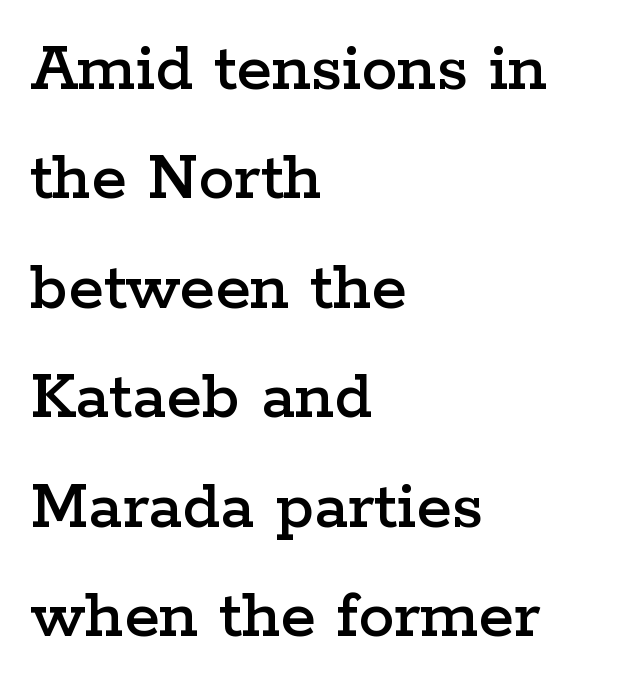
The image shows 72 px wide serif type, upright; set left-aligned, normal line spacing (1.52x), normal letter spacing, not underlined; low stroke contrast and a medium x-height.
